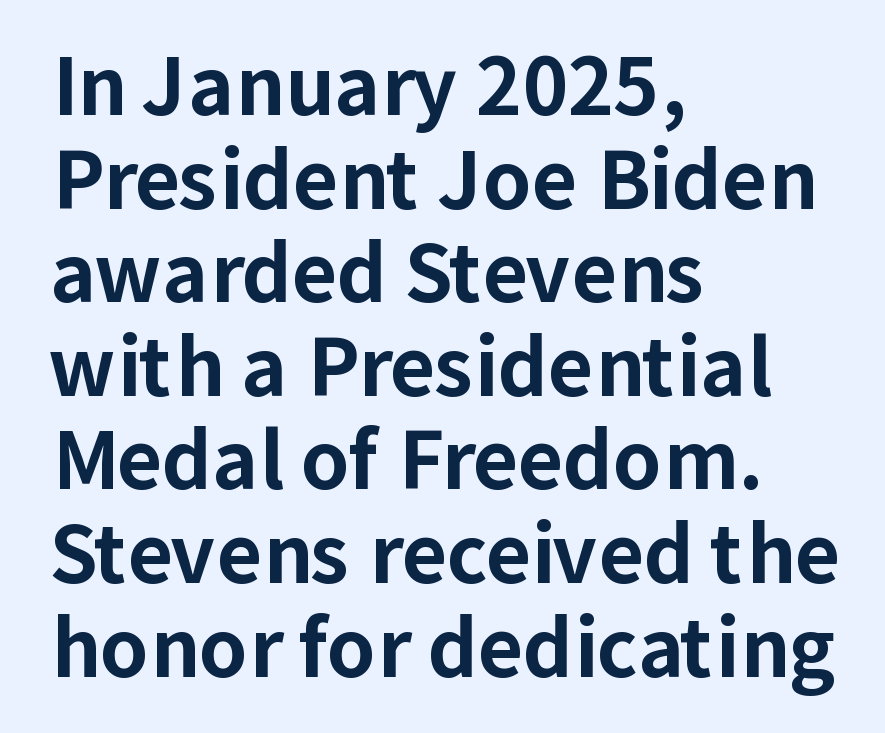
{"serif": "no", "italic": "no", "bold": "yes", "weight": "bold", "width": "normal", "stroke_contrast": "low", "x_height": "medium", "monospaced": "no", "underline": "no", "align": "left", "line_spacing_ratio": 1.2, "letter_spacing": "normal", "letter_spacing_em": 0.0, "glyph_px": 78}
